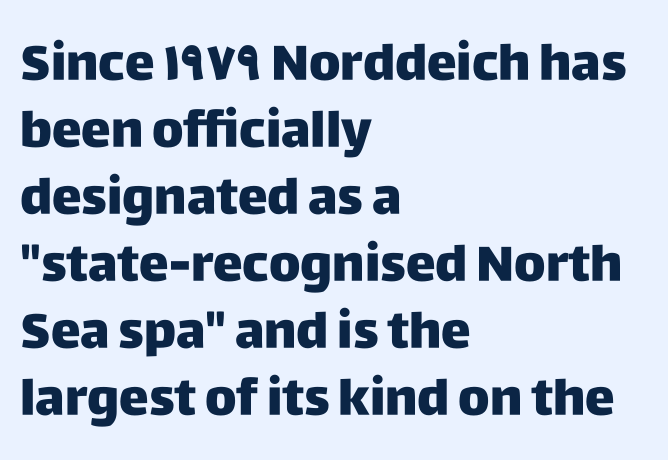
Q: Is the text italic (slanted)? A: No, it is upright.
Q: Is the typeface a serif or a sans-serif typeface? A: Sans-serif.
Q: Is the text underlined? A: No.
Q: How is the paragraph aligned? A: Left-aligned.
Q: Is the spacing between letters normal or unusually wide? A: Normal.
Q: Is the spacing between lines tight, normal or loose? A: Normal.
Q: Width (condensed, normal, or wide)? A: Normal.
Q: Stroke contrast? A: Low.
Q: x-height? A: Large.
Q: Monospaced? A: No.
